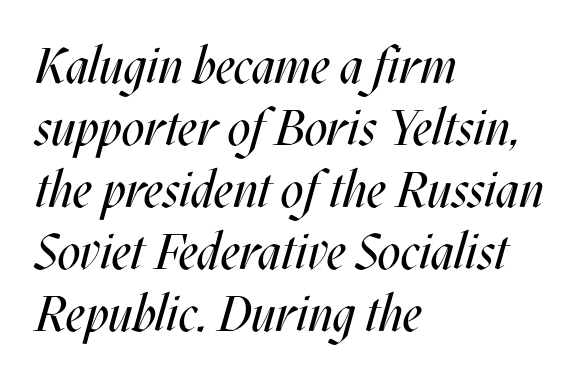
{"italic": "yes", "lean": "right", "slant_degrees": 17, "bold": "no", "weight": "regular", "width": "condensed", "stroke_contrast": "medium", "x_height": "large", "monospaced": "no", "underline": "no", "align": "left", "line_spacing_ratio": 1.24, "letter_spacing": "normal", "letter_spacing_em": 0.0, "glyph_px": 50}
